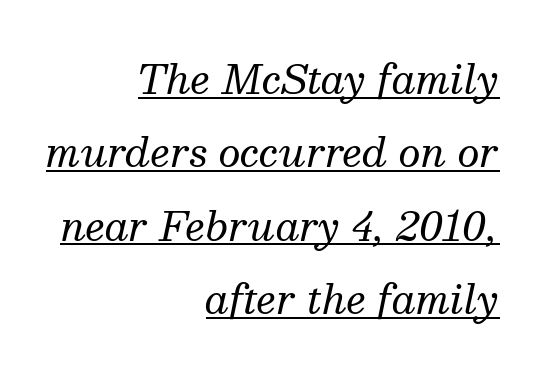
{"serif": "yes", "italic": "yes", "lean": "right", "slant_degrees": 13, "bold": "no", "weight": "regular", "width": "normal", "stroke_contrast": "medium", "x_height": "medium", "monospaced": "no", "underline": "yes", "align": "right", "line_spacing_ratio": 1.88, "letter_spacing": "normal", "letter_spacing_em": 0.0, "glyph_px": 39}
